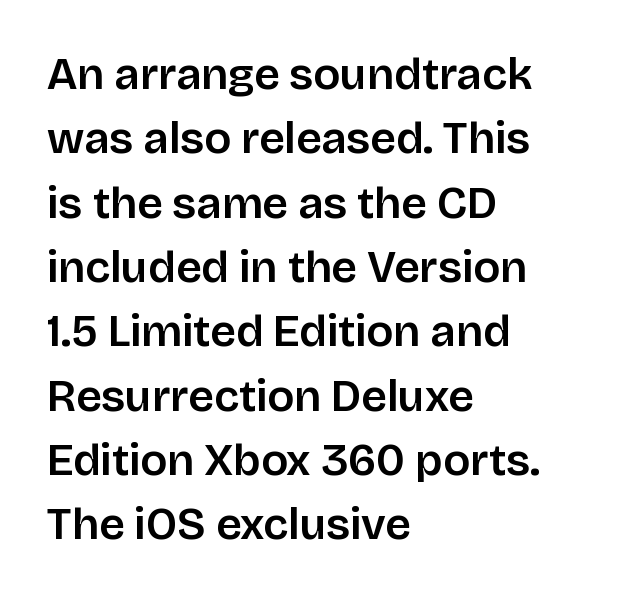
The line texture is even and compact thanks to regular tracking. It's the straight-up-and-down kind of type. A typesetter would call this proportional, since set widths differ per character. This sample keeps an unexceptional amount of space between lines. The passage shown is not underscored anywhere.
